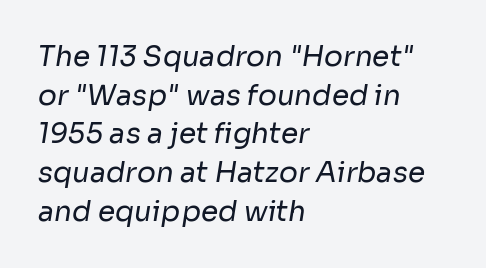
{"serif": "no", "bold": "no", "weight": "regular", "width": "normal", "stroke_contrast": "low", "x_height": "medium", "monospaced": "no", "underline": "no", "align": "left", "line_spacing": "normal", "line_spacing_ratio": 1.38, "letter_spacing": "normal", "letter_spacing_em": 0.0, "glyph_px": 28}
